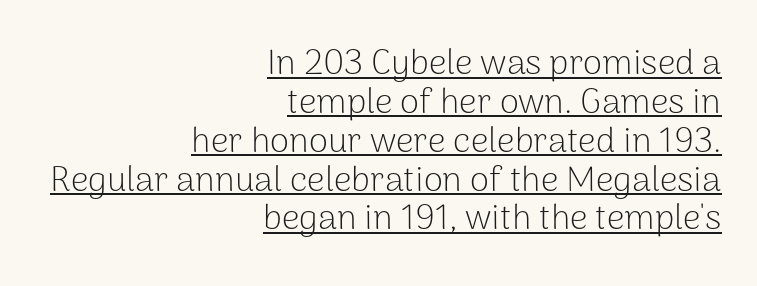
{"serif": "no", "italic": "no", "bold": "no", "weight": "light", "width": "normal", "stroke_contrast": "low", "x_height": "medium", "monospaced": "no", "underline": "yes", "align": "right", "line_spacing": "tight", "line_spacing_ratio": 1.11, "letter_spacing": "normal", "letter_spacing_em": 0.0, "glyph_px": 35}
